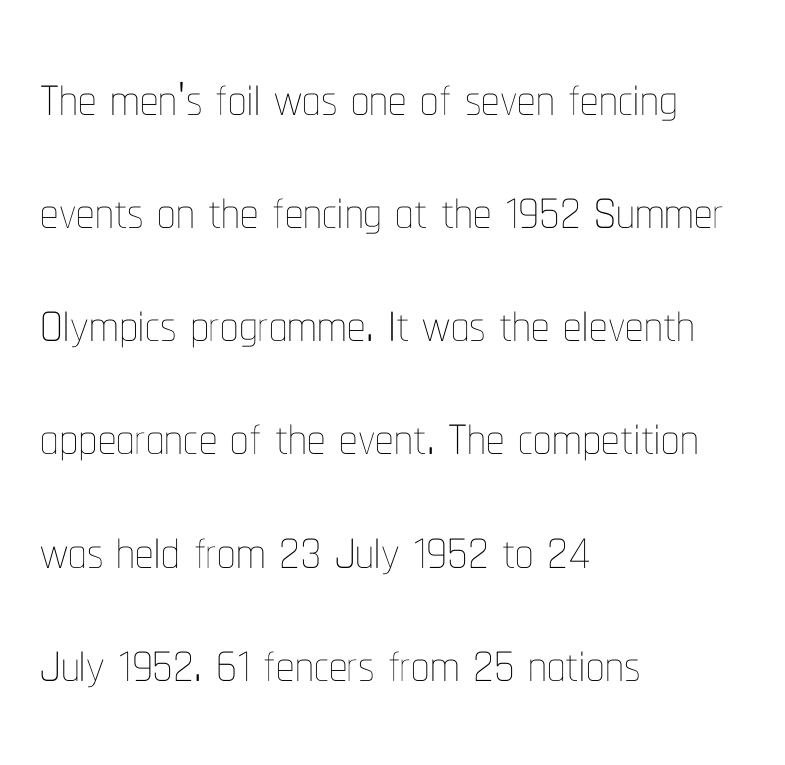
Q: Is the text bold? A: No.
Q: Is the text italic (slanted)? A: No, it is upright.
Q: Is the text underlined? A: No.
Q: How is the paragraph aligned? A: Left-aligned.
Q: Is the spacing between letters normal or unusually wide? A: Normal.
Q: Is the spacing between lines tight, normal or loose? A: Normal.
Q: Width (condensed, normal, or wide)? A: Condensed.
Q: Stroke contrast? A: Low.
Q: x-height? A: Medium.
Q: Monospaced? A: No.
